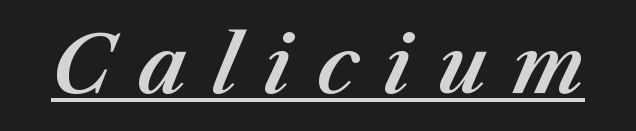
Somebody hit Ctrl+U on this one — the words are underlined. Slant detected: the letters are inclined. Glyph-to-glyph distance is far greater than everyday printed text. Here the designer chose a conventional face with non-uniform glyph widths.
